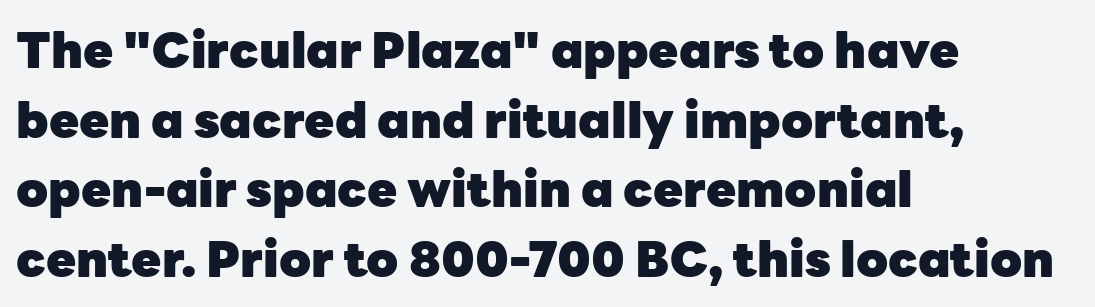
The image shows 49 px heavy sans-serif type, upright; set left-aligned, normal line spacing (1.42x), normal letter spacing, not underlined; low stroke contrast and a medium x-height.
